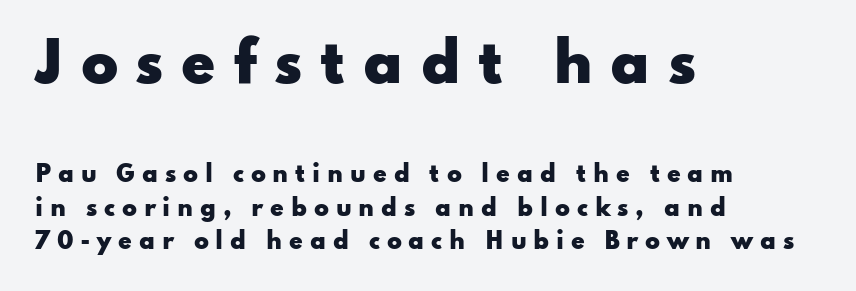
Q: Is the text bold? A: Yes.
Q: Is the text italic (slanted)? A: No, it is upright.
Q: Is the typeface a serif or a sans-serif typeface? A: Sans-serif.
Q: Is the text underlined? A: No.
Q: How is the paragraph aligned? A: Left-aligned.
Q: Is the spacing between letters normal or unusually wide? A: Unusually wide.
Q: Is the spacing between lines tight, normal or loose? A: Normal.
Q: Which block of text is set in a larger size, the first (top) or the second (bottom)? A: The first (top) one.
Q: Width (condensed, normal, or wide)? A: Wide.
Q: Stroke contrast? A: Low.
Q: x-height? A: Small.
Q: Monospaced? A: No.
